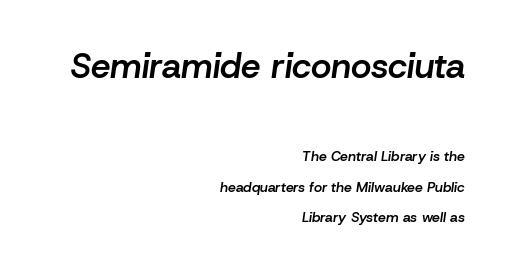
Q: Is the text bold? A: Semi-bold.
Q: Is the text italic (slanted)? A: Yes, it leans right by about 8 degrees.
Q: Is the text underlined? A: No.
Q: How is the paragraph aligned? A: Right-aligned.
Q: Is the spacing between letters normal or unusually wide? A: Normal.
Q: Is the spacing between lines tight, normal or loose? A: Loose.
Q: Which block of text is set in a larger size, the first (top) or the second (bottom)? A: The first (top) one.
Q: Width (condensed, normal, or wide)? A: Normal.
Q: Stroke contrast? A: Low.
Q: x-height? A: Medium.
Q: Monospaced? A: No.
